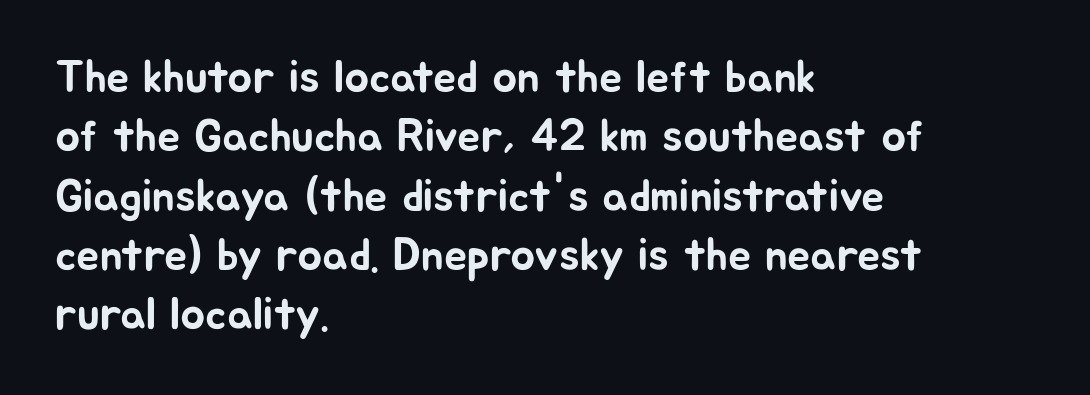
The image shows 46 px sans-serif type, upright; set left-aligned, normal line spacing (1.29x), normal letter spacing, not underlined; low stroke contrast and a medium x-height.
